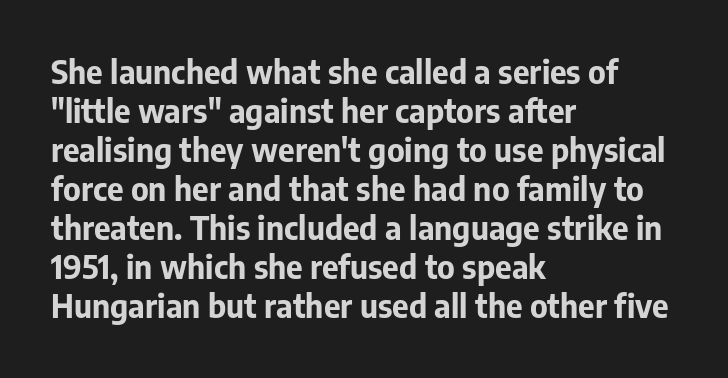
{"serif": "no", "italic": "no", "bold": "yes", "weight": "bold", "width": "normal", "stroke_contrast": "low", "x_height": "medium", "monospaced": "no", "underline": "no", "align": "left", "line_spacing_ratio": 1.22, "letter_spacing": "normal", "letter_spacing_em": 0.0, "glyph_px": 32}
